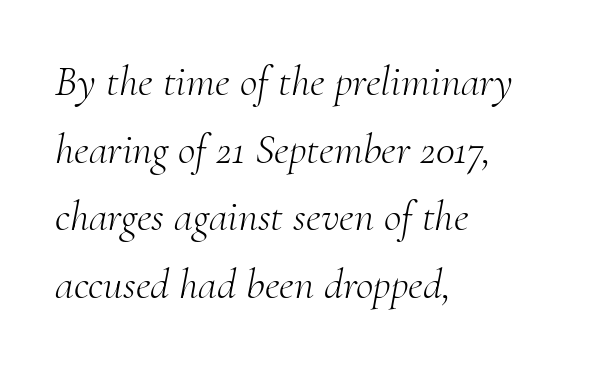
The image shows 43 px light serif type, italic (leaning right); set left-aligned, normal line spacing (1.57x), normal letter spacing, not underlined; medium stroke contrast and a small x-height.
